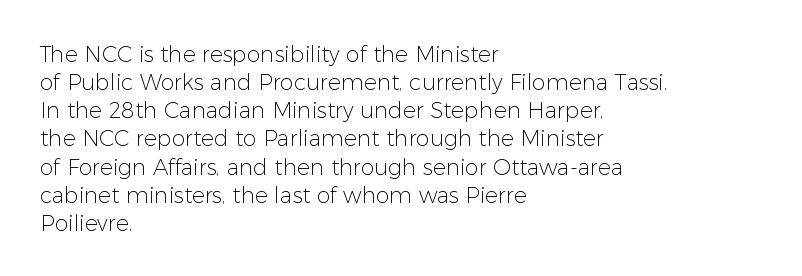
Q: Is the text bold? A: No.
Q: Is the text italic (slanted)? A: No, it is upright.
Q: Is the text underlined? A: No.
Q: How is the paragraph aligned? A: Left-aligned.
Q: Is the spacing between letters normal or unusually wide? A: Normal.
Q: Is the spacing between lines tight, normal or loose? A: Normal.
